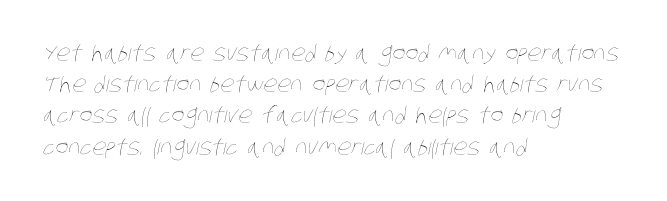
{"bold": "no", "underline": "no", "align": "left", "line_spacing": "normal", "line_spacing_ratio": 1.42, "letter_spacing": "normal", "letter_spacing_em": 0.0, "glyph_px": 22}
